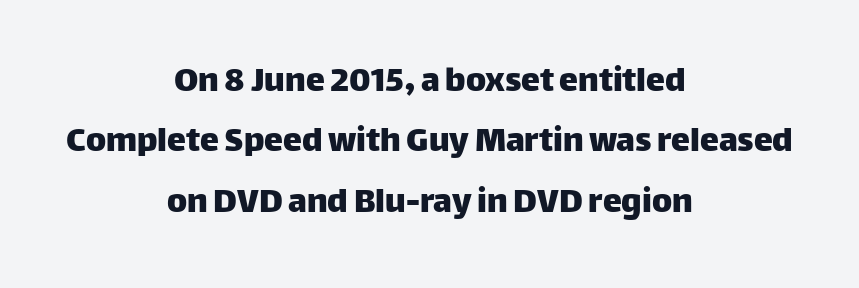
The image shows 38 px sans-serif type, upright; set centered, normal line spacing (1.59x), normal letter spacing, not underlined; low stroke contrast and a large x-height.
